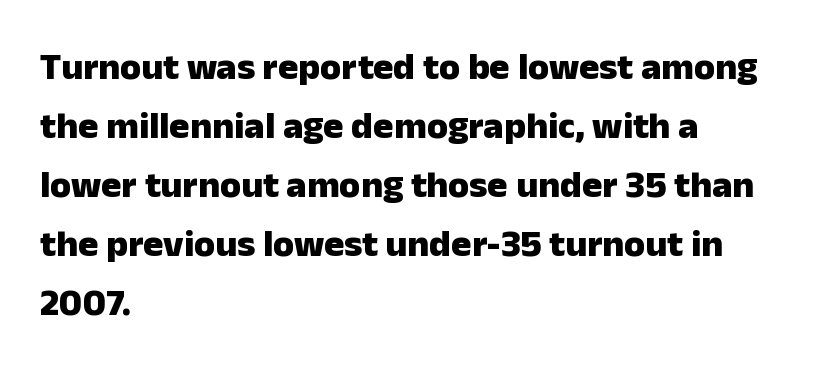
{"serif": "no", "italic": "no", "bold": "yes", "weight": "heavy", "width": "normal", "stroke_contrast": "low", "x_height": "medium", "monospaced": "no", "underline": "no", "align": "left", "line_spacing": "normal", "line_spacing_ratio": 1.55, "letter_spacing": "normal", "letter_spacing_em": 0.0, "glyph_px": 38}
